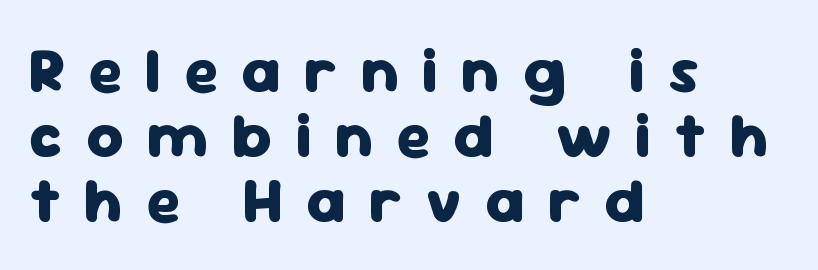
{"serif": "no", "italic": "no", "bold": "yes", "weight": "heavy", "width": "normal", "stroke_contrast": "low", "x_height": "medium", "monospaced": "no", "underline": "no", "align": "left", "line_spacing": "tight", "line_spacing_ratio": 1.03, "letter_spacing": "wide", "letter_spacing_em": 0.37, "glyph_px": 63}
